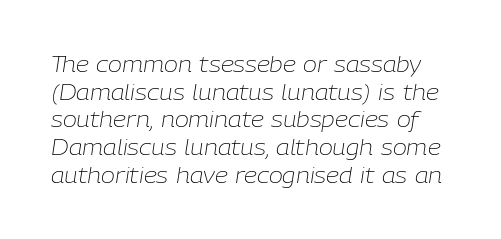
{"italic": "yes", "lean": "right", "slant_degrees": 9, "bold": "no", "underline": "no", "line_spacing": "normal", "line_spacing_ratio": 1.32, "letter_spacing": "normal", "letter_spacing_em": 0.0, "glyph_px": 21}
